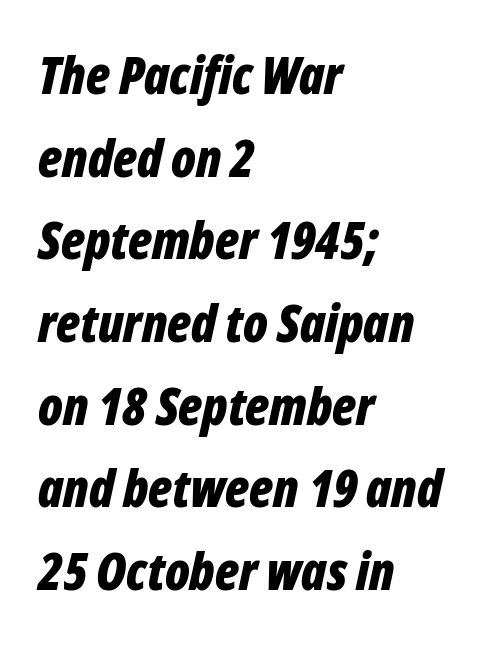
The image shows 52 px bold, condensed type, italic (leaning right); set left-aligned, normal line spacing (1.59x), normal letter spacing, not underlined; low stroke contrast and a medium x-height.
